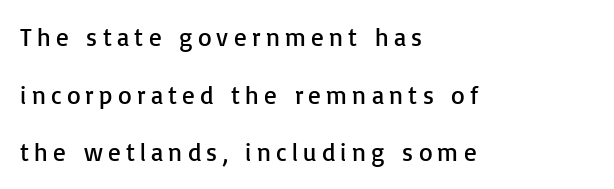
{"italic": "no", "bold": "no", "underline": "no", "align": "left", "line_spacing": "loose", "line_spacing_ratio": 2.31, "letter_spacing": "wide", "letter_spacing_em": 0.21, "glyph_px": 25}
